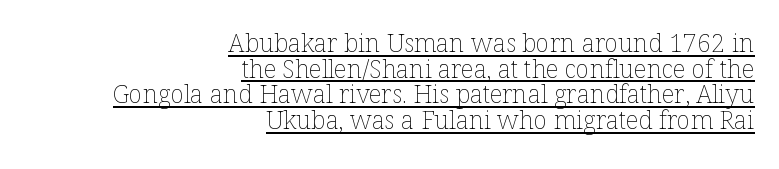
The letters look calm and open, with moderate or lighter stems. Right-aligned paragraph, ragged on the left. Designer's note — italics off, roman on. Is there much room between lines? No — they nearly touch. Descenders here cross a horizontal rule under the line. This rendering leaves character spacing at its baseline value.
